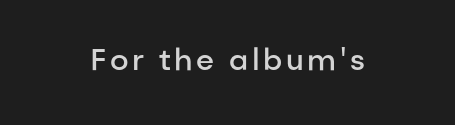
Q: Is the text bold? A: Semi-bold.
Q: Is the text italic (slanted)? A: No, it is upright.
Q: Is the typeface a serif or a sans-serif typeface? A: Sans-serif.
Q: Is the text underlined? A: No.
Q: Width (condensed, normal, or wide)? A: Normal.
Q: Stroke contrast? A: Low.
Q: x-height? A: Medium.
Q: Monospaced? A: No.
